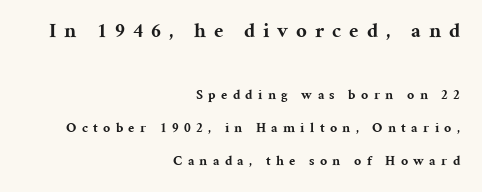
Q: Is the text bold? A: Yes.
Q: Is the text italic (slanted)? A: No, it is upright.
Q: Is the text underlined? A: No.
Q: How is the paragraph aligned? A: Right-aligned.
Q: Is the spacing between letters normal or unusually wide? A: Unusually wide.
Q: Is the spacing between lines tight, normal or loose? A: Loose.
Q: Which block of text is set in a larger size, the first (top) or the second (bottom)? A: The first (top) one.
